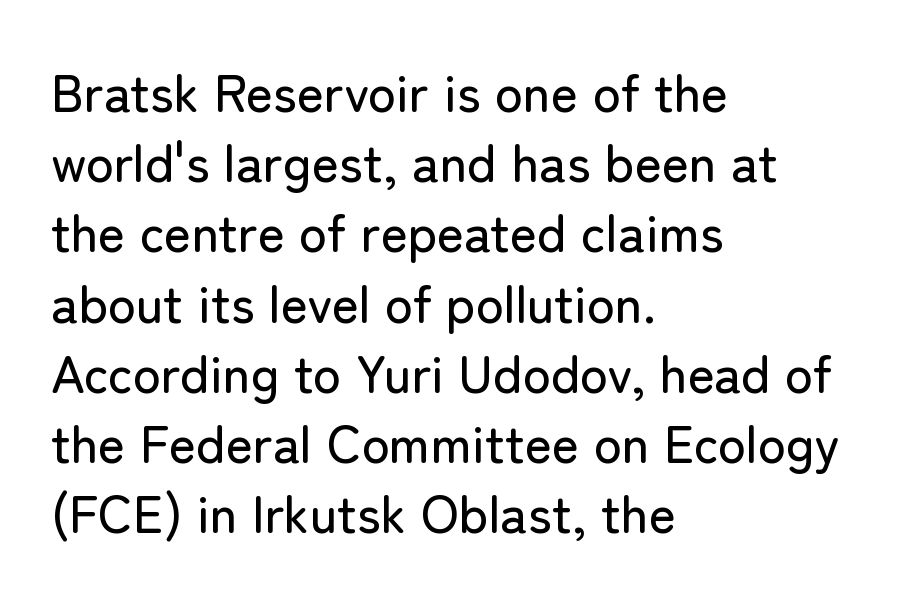
The image shows 52 px sans-serif type, upright; set left-aligned, normal line spacing (1.35x), normal letter spacing, not underlined; low stroke contrast and a medium x-height.
